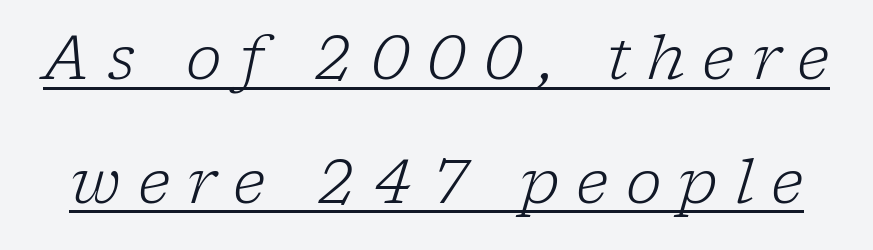
The image shows 61 px light serif type, italic (leaning right); set loose line spacing (2.03x), unusually wide letter spacing (+0.28 em), underlined; low stroke contrast and a medium x-height.
